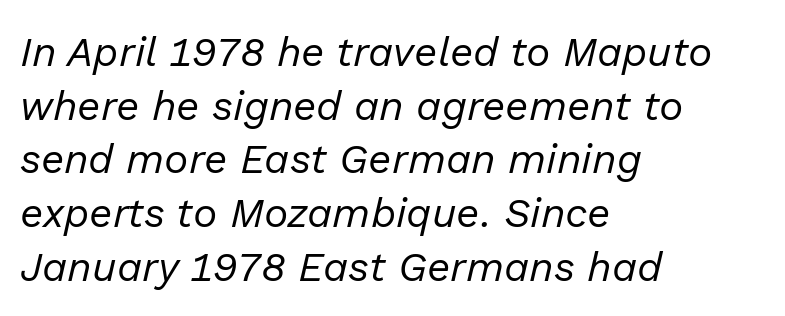
These lines are rendered in a variable-pitch font. The baseline area is clear. The lines sit at an ordinary, default distance from one another. It's the slanting kind of type.
